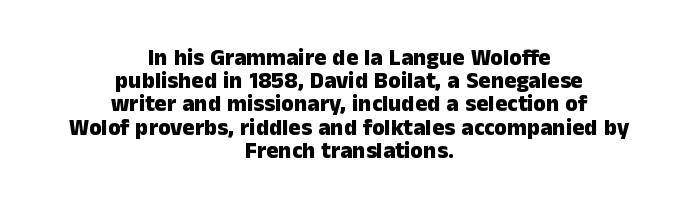
The image shows 23 px bold type, upright; set centered, tight line spacing (1.01x), normal letter spacing, not underlined.
